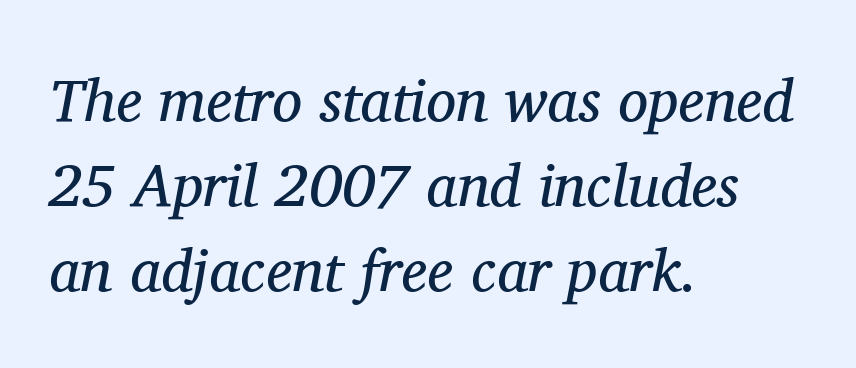
{"serif": "yes", "italic": "yes", "lean": "right", "slant_degrees": 11, "bold": "no", "weight": "regular", "width": "normal", "stroke_contrast": "medium", "x_height": "medium", "monospaced": "no", "underline": "no", "align": "left", "line_spacing": "normal", "line_spacing_ratio": 1.42, "letter_spacing": "normal", "letter_spacing_em": 0.0, "glyph_px": 60}
